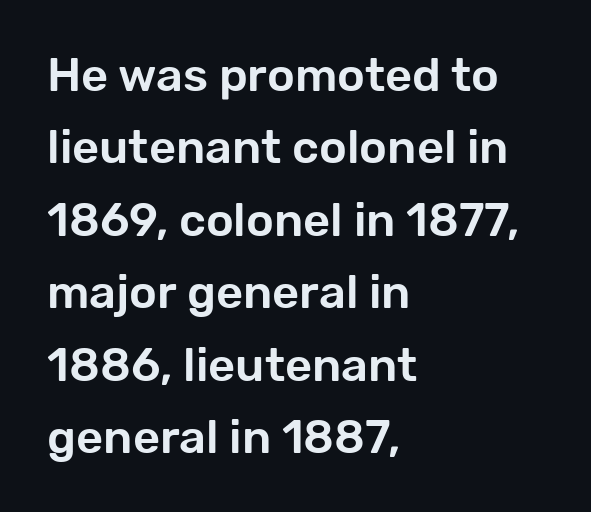
The image shows 47 px sans-serif type, upright; set left-aligned, normal line spacing (1.54x), normal letter spacing, not underlined; low stroke contrast and a medium x-height.
